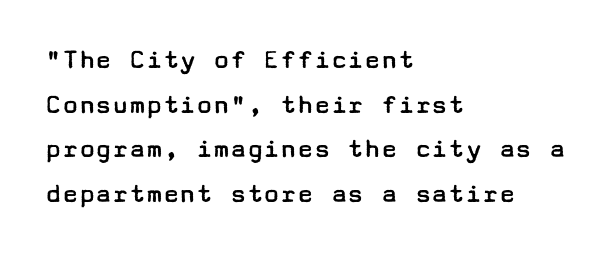
Notice how the stems are strictly vertical — no italics here. In CSS terms this would be text-align: left. Characters follow at the spacing the type designer built in. The face used here is a sans, in the tradition of grotesques and geometrics. Anything drawn beneath the words? Only blank space.
